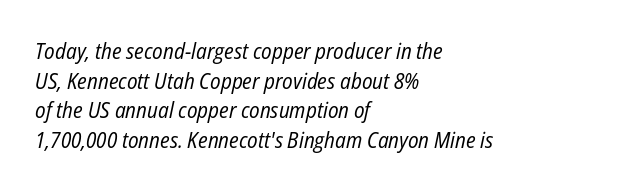
{"italic": "yes", "lean": "right", "slant_degrees": 12, "bold": "no", "underline": "no", "align": "left", "line_spacing": "normal", "line_spacing_ratio": 1.35, "letter_spacing": "normal", "letter_spacing_em": 0.0, "glyph_px": 22}
